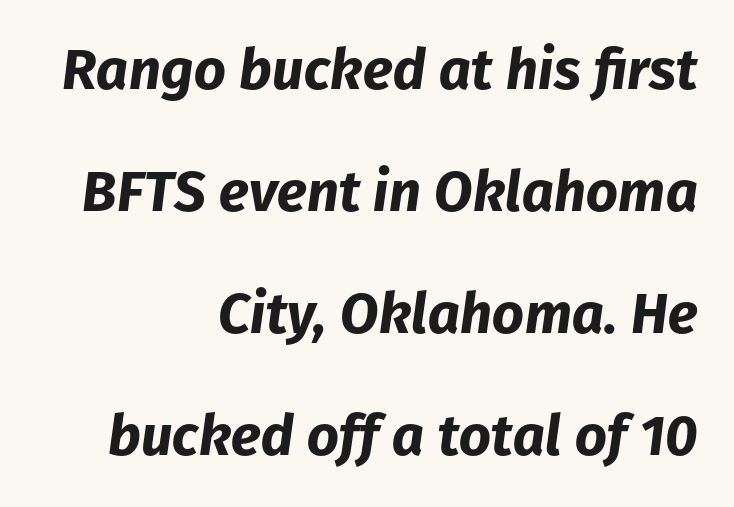
Q: Is the text bold? A: Yes.
Q: Is the text italic (slanted)? A: Yes, it leans right by about 8 degrees.
Q: Is the text underlined? A: No.
Q: How is the paragraph aligned? A: Right-aligned.
Q: Is the spacing between letters normal or unusually wide? A: Normal.
Q: Is the spacing between lines tight, normal or loose? A: Loose.
Q: Width (condensed, normal, or wide)? A: Normal.
Q: Stroke contrast? A: Low.
Q: x-height? A: Medium.
Q: Monospaced? A: No.
